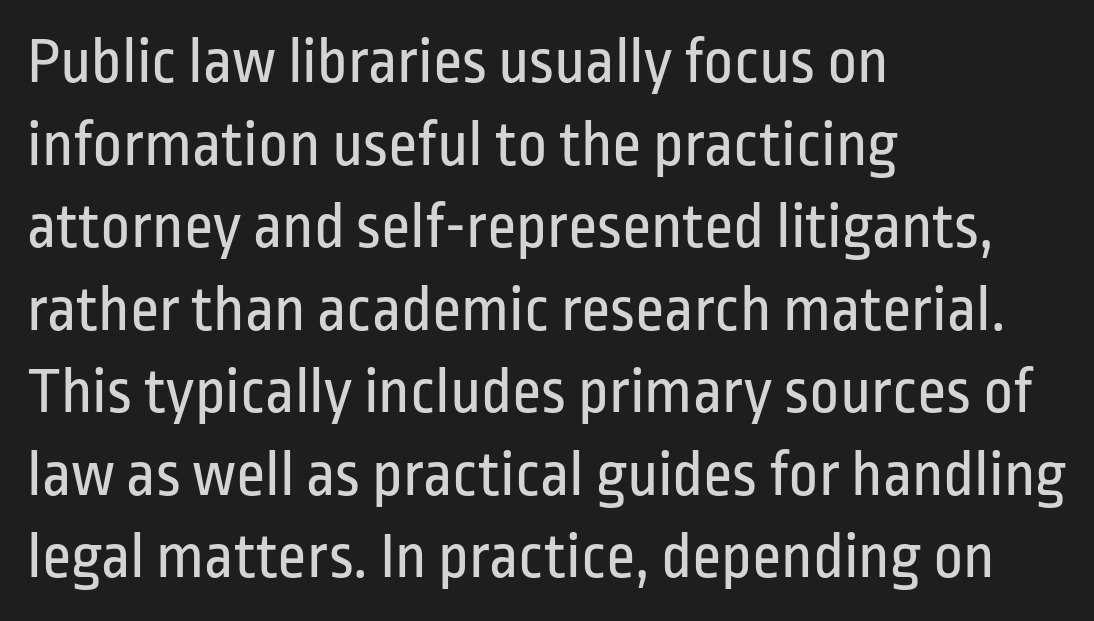
The image shows 65 px regular-weight, condensed sans-serif type, upright; set left-aligned, normal line spacing (1.27x), normal letter spacing, not underlined; low stroke contrast and a medium x-height.
